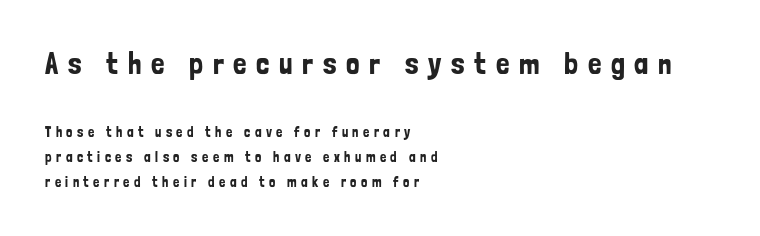
The image shows 30 px condensed sans-serif type, upright; set left-aligned, line spacing 1.79x, unusually wide letter spacing (+0.32 em), not underlined; the first (top) block is 2.14x larger; low stroke contrast and a medium x-height.
